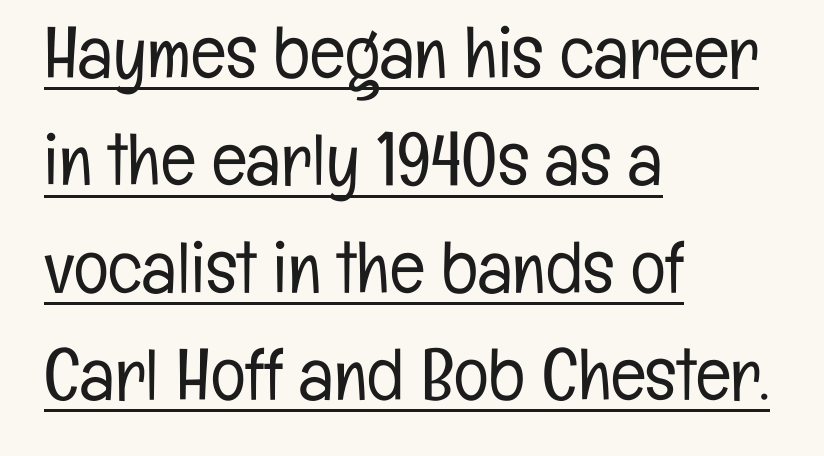
Look at the bottom of the vertical strokes: they stop flat, with no serifs. The typeface has the unassuming heft of standard copy or less. These lines are rendered in a variable-pitch font. Honestly, the row spacing looks completely unremarkable. Quick note: not italic, upright. Line starts are locked; line ends wander.
